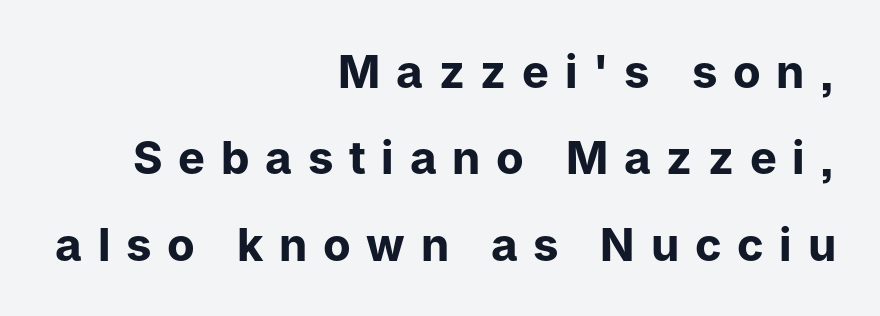
A typesetter would call this leading open, well beyond the default. A typesetter would call this proportional, since set widths differ per character. Nobody drew a line under any word here. The letters stand straight up with perfectly vertical stems.
